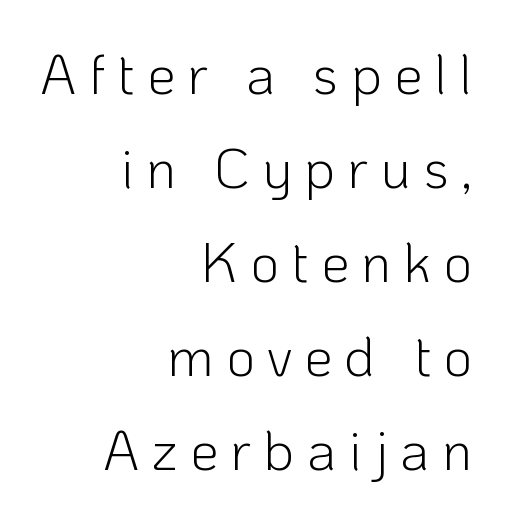
Leading: standard. Between one letter and the next there's a generous, obvious gap. No feet cap the strokes, marking this as sans-serif type. Each stroke keeps to a modest, everyday thickness or less. Do the characters align in a grid? No, the font is proportional.
